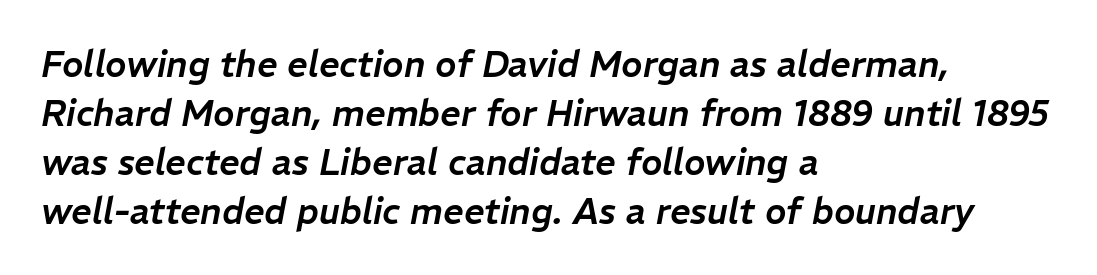
The rag falls on the right side of this text block. The letterforms sit shoulder to shoulder at normal distance. Clear beneath every line of the passage. The whole block is typeset with a tilt. Line spacing here is normal. The rendering uses natural spacing where letterforms have individual widths.
